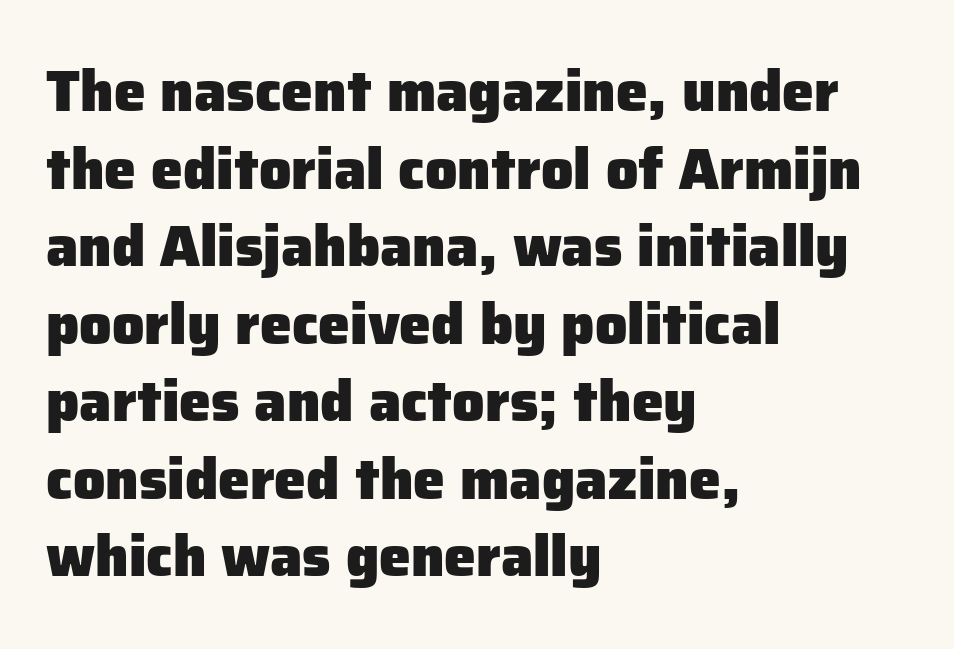
{"serif": "no", "italic": "no", "bold": "yes", "weight": "heavy", "width": "normal", "stroke_contrast": "low", "x_height": "medium", "monospaced": "no", "underline": "no", "align": "left", "line_spacing": "normal", "line_spacing_ratio": 1.36, "letter_spacing": "normal", "letter_spacing_em": 0.0, "glyph_px": 57}
